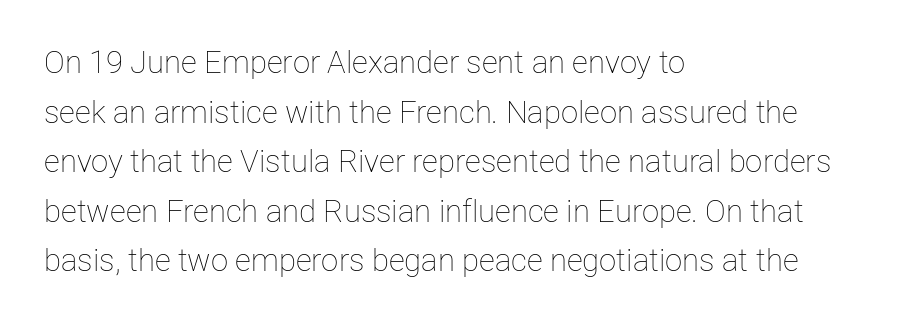
{"italic": "no", "bold": "no", "weight": "thin", "width": "normal", "stroke_contrast": "low", "x_height": "medium", "monospaced": "no", "underline": "no", "align": "left", "line_spacing": "normal", "line_spacing_ratio": 1.6, "letter_spacing": "normal", "letter_spacing_em": 0.0, "glyph_px": 31}
